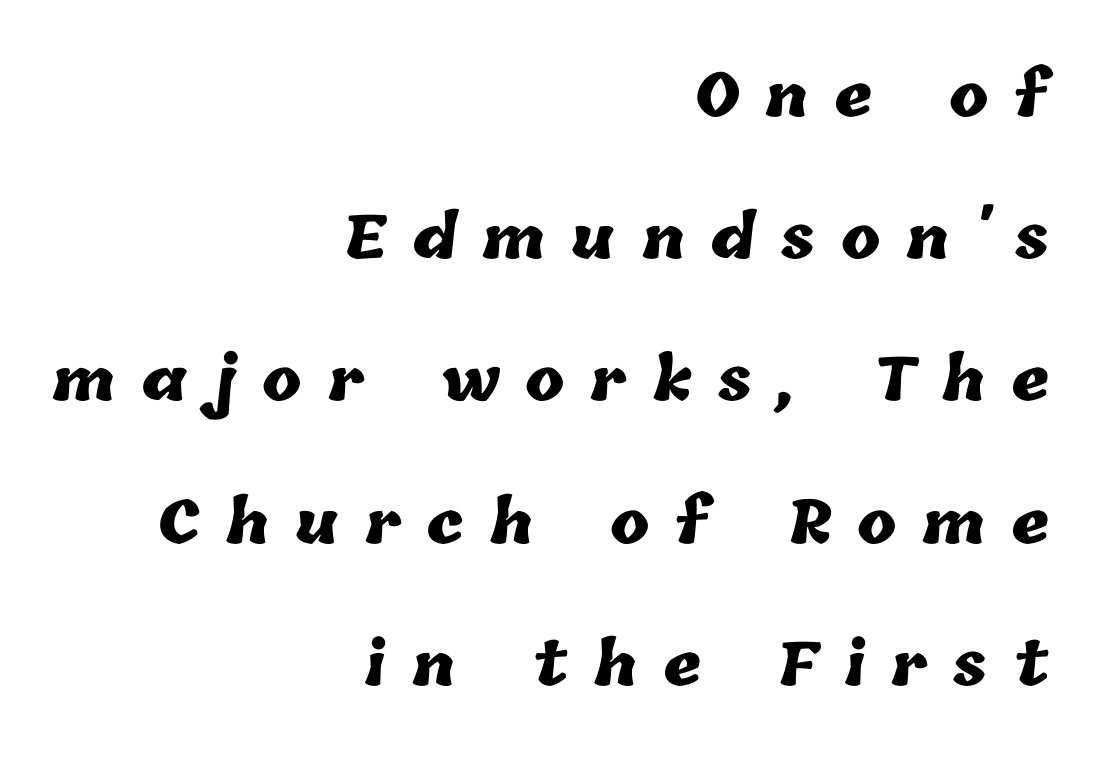
The image shows 59 px heavy type; set right-aligned, loose line spacing (2.41x), unusually wide letter spacing (+0.43 em), not underlined; low stroke contrast and a medium x-height.
